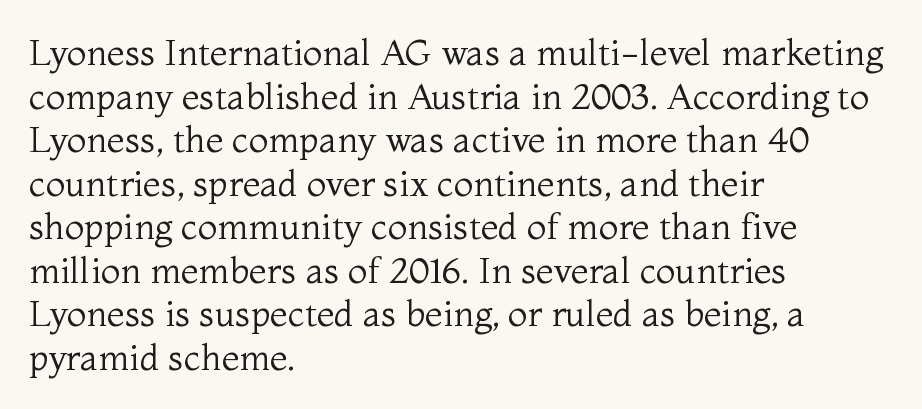
The image shows 36 px regular-weight serif type, upright; set left-aligned, line spacing 1.21x, normal letter spacing, not underlined; medium stroke contrast and a medium x-height.
